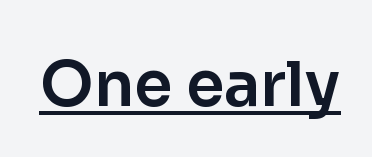
Q: Is the text italic (slanted)? A: No, it is upright.
Q: Is the typeface a serif or a sans-serif typeface? A: Sans-serif.
Q: Is the text underlined? A: Yes.
Q: Is the spacing between letters normal or unusually wide? A: Normal.
Q: Width (condensed, normal, or wide)? A: Normal.
Q: Stroke contrast? A: Low.
Q: x-height? A: Medium.
Q: Monospaced? A: No.
